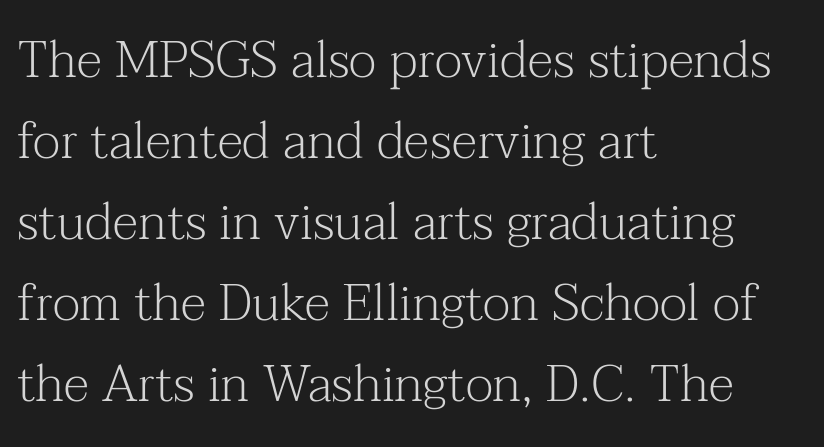
The image shows 51 px light serif type, upright; set left-aligned, normal line spacing (1.59x), normal letter spacing, not underlined; medium stroke contrast and a medium x-height.
